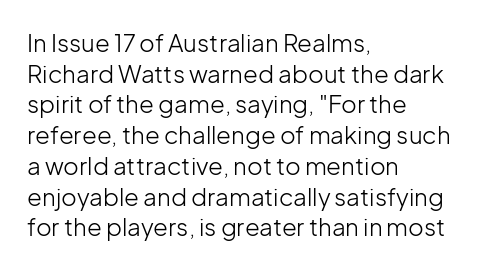
Is the type heavy? It reads as light-to-regular instead. Leftover space on each line is placed entirely after the last word. Characters follow at the spacing the type designer built in. The passage shown stacks its lines at a standard gap.
